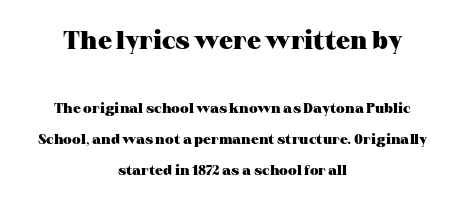
{"italic": "no", "bold": "yes", "underline": "no", "align": "center", "line_spacing": "loose", "line_spacing_ratio": 2.2, "letter_spacing": "normal", "letter_spacing_em": 0.0, "larger_block": "first", "size_ratio": 1.79, "glyph_px": 25}
